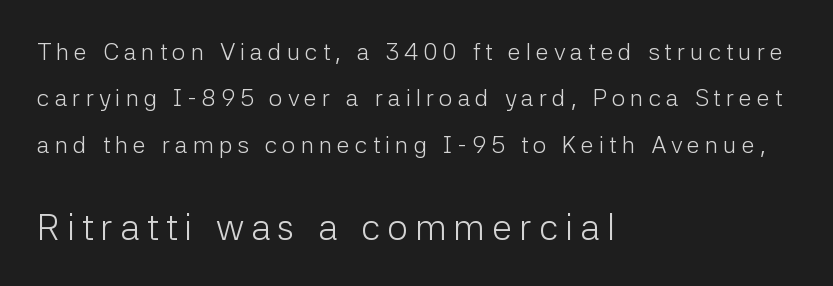
The image shows 36 px light sans-serif type, upright; set left-aligned, loose line spacing (1.93x), unusually wide letter spacing (+0.2 em), not underlined; the second (bottom) block is 1.5x larger; low stroke contrast and a medium x-height.
